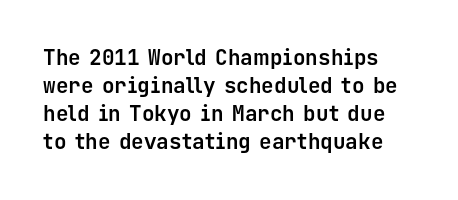
The vertical gap from one line to the next is medium. Glance below the letters and you will spot only blank space. The font's upright variant was chosen for this text. Summary of weight: heavy, a full bold. Caption: standard tracking, unaltered.
